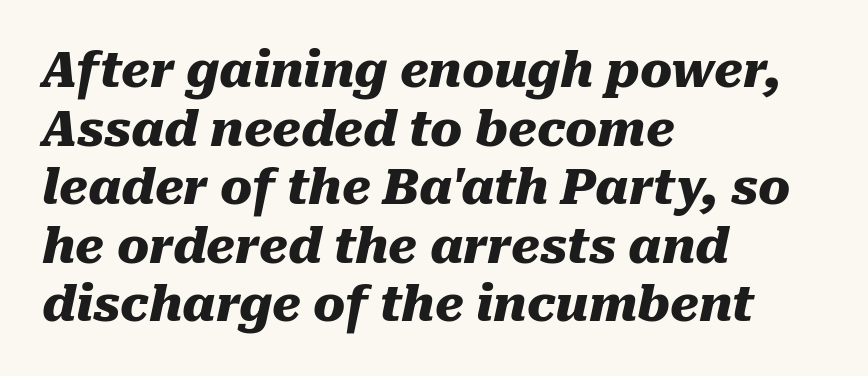
Words appear dense and cohesive because spacing is normal. Here the designer chose a conventional face with non-uniform glyph widths. Where is the straight margin? On the left. Weight: bold. The gap between lines stays unmarked.
